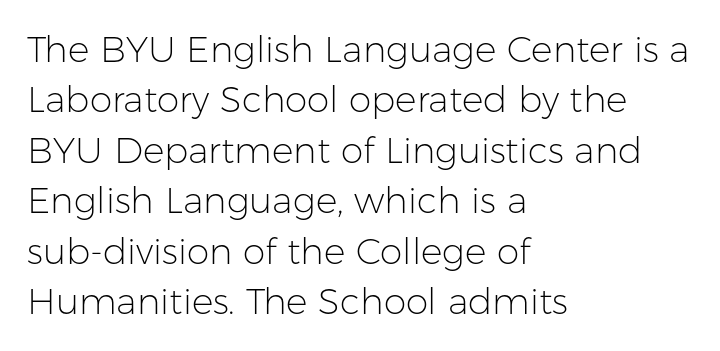
How would I describe the line gaps? Plain and ordinary. Every character sits straight up, as roman type does. The letters look calm and open, with moderate or lighter stems. Nobody touched the tracking dial on this one. Note the varied advance widths — an 'i' is clearly narrower than an 'm'. If you drew a ruler down the left edge, every line would touch it.
